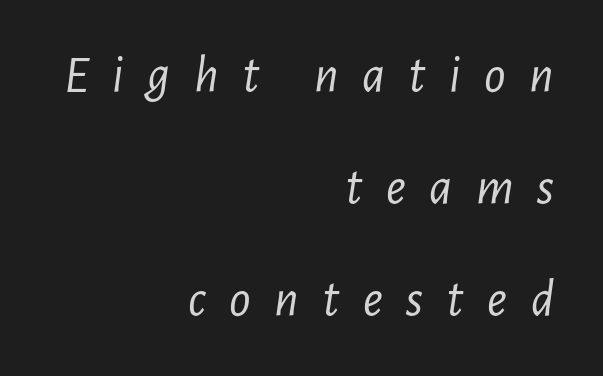
Q: Is the text bold? A: No.
Q: Is the text italic (slanted)? A: Yes, it leans right by about 7 degrees.
Q: Is the text underlined? A: No.
Q: How is the paragraph aligned? A: Right-aligned.
Q: Is the spacing between letters normal or unusually wide? A: Unusually wide.
Q: Is the spacing between lines tight, normal or loose? A: Loose.
Q: Width (condensed, normal, or wide)? A: Condensed.
Q: Stroke contrast? A: Low.
Q: x-height? A: Medium.
Q: Monospaced? A: No.
